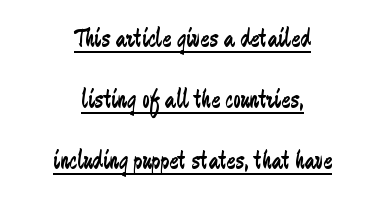
Look at the tracking — it's just the regular setting, nothing added. Notice how a bar underscores the lettering throughout. Line starts and ends both wander, symmetrically. Ink coverage per letter is moderate at most. Students, observe: this is what heavily led, spacious text looks like.
